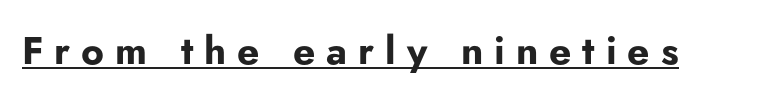
Characters follow at a spacing far wider than the type designer built in. Chunky letters — that's bold for sure. Grotesque or geometric, the face here clearly has no serifs. These lines were composed using upright roman letters.
